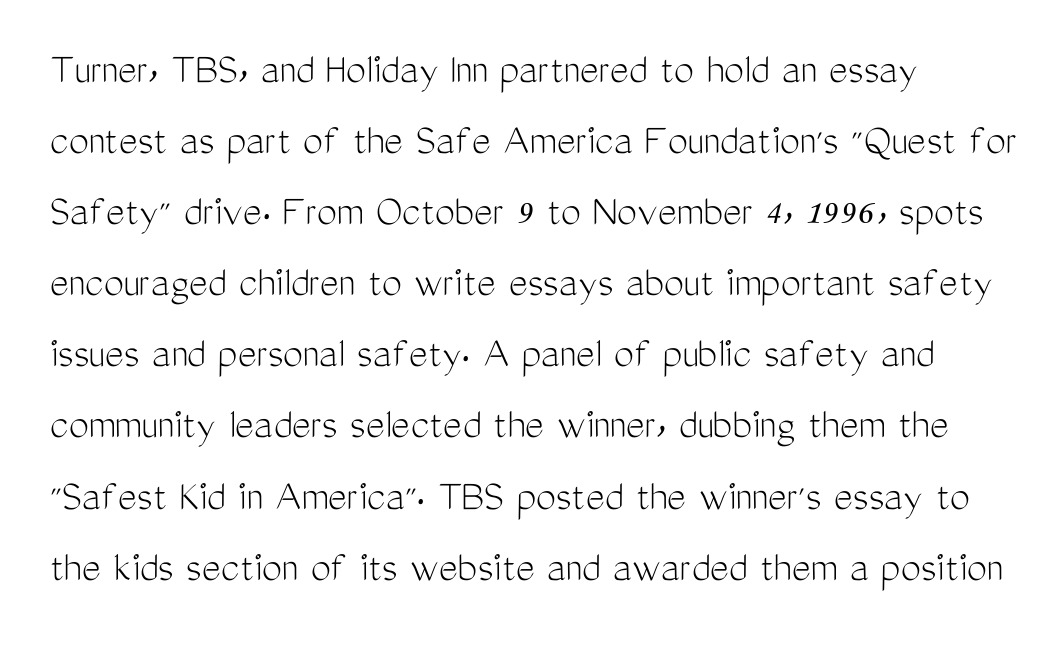
{"serif": "no", "italic": "no", "bold": "no", "weight": "light", "width": "condensed", "stroke_contrast": "medium", "x_height": "medium", "monospaced": "no", "underline": "no", "align": "left", "line_spacing": "normal", "line_spacing_ratio": 1.58, "letter_spacing": "normal", "letter_spacing_em": 0.0, "glyph_px": 45}
